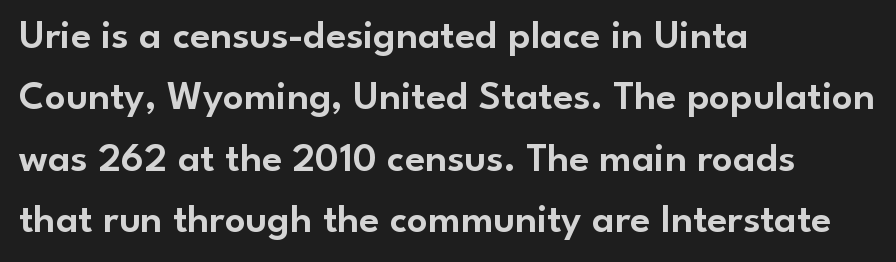
{"serif": "no", "italic": "no", "width": "normal", "stroke_contrast": "low", "x_height": "small", "monospaced": "no", "underline": "no", "align": "left", "line_spacing": "normal", "line_spacing_ratio": 1.5, "letter_spacing": "normal", "letter_spacing_em": 0.0, "glyph_px": 41}
